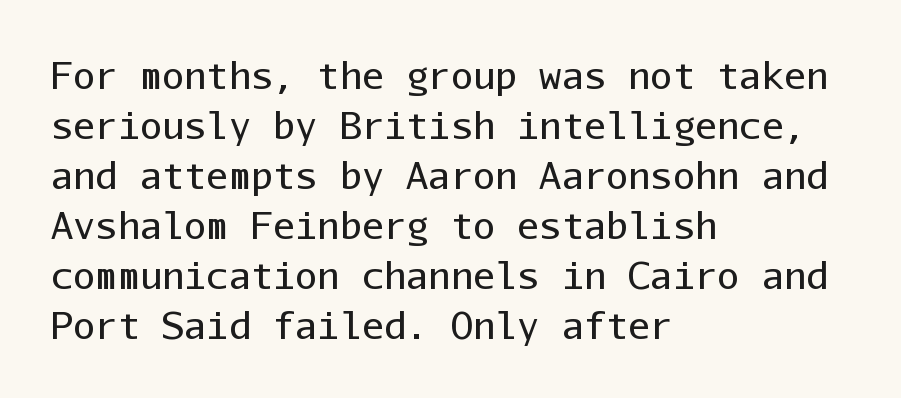
Q: Is the text bold? A: No.
Q: Is the text italic (slanted)? A: No, it is upright.
Q: Is the typeface a serif or a sans-serif typeface? A: Sans-serif.
Q: Is the text underlined? A: No.
Q: How is the paragraph aligned? A: Left-aligned.
Q: Is the spacing between letters normal or unusually wide? A: Normal.
Q: Is the spacing between lines tight, normal or loose? A: Normal.
Q: Width (condensed, normal, or wide)? A: Normal.
Q: Stroke contrast? A: Low.
Q: x-height? A: Medium.
Q: Monospaced? A: Yes.
